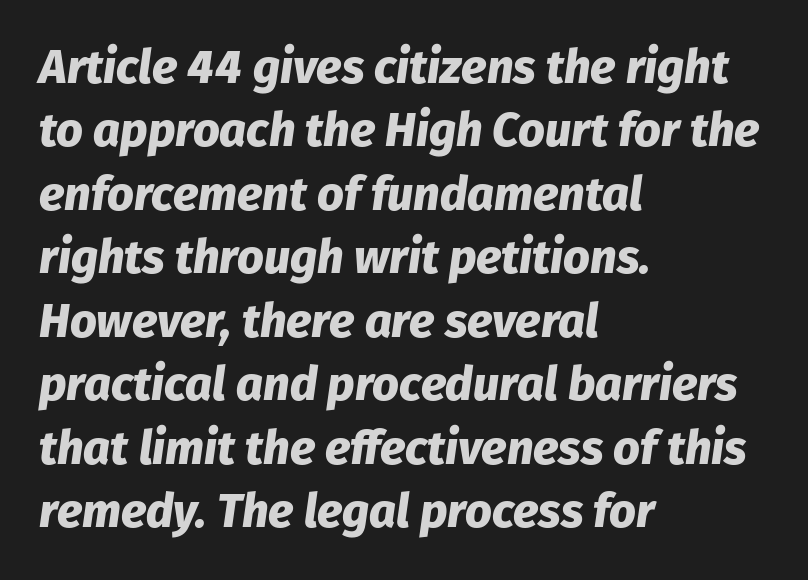
The image shows 47 px heavy type, italic (leaning right); set left-aligned, normal line spacing (1.35x), normal letter spacing, not underlined; low stroke contrast and a medium x-height.
